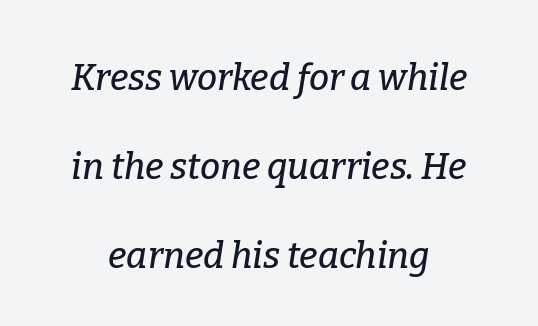
Q: Is the text italic (slanted)? A: Yes, it leans right by about 9 degrees.
Q: Is the typeface a serif or a sans-serif typeface? A: Serif.
Q: Is the text underlined? A: No.
Q: Is the spacing between letters normal or unusually wide? A: Normal.
Q: Is the spacing between lines tight, normal or loose? A: Loose.
Q: Width (condensed, normal, or wide)? A: Normal.
Q: Stroke contrast? A: Low.
Q: x-height? A: Medium.
Q: Monospaced? A: No.
